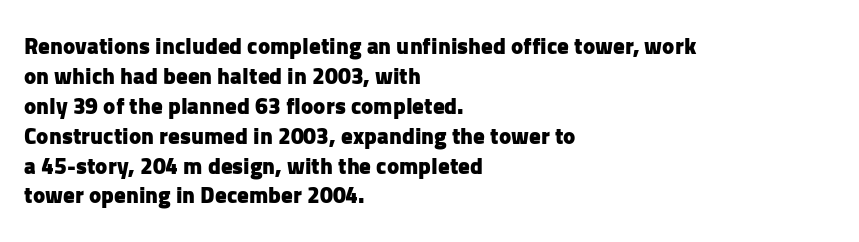
{"italic": "no", "bold": "yes", "underline": "no", "align": "left", "line_spacing": "normal", "line_spacing_ratio": 1.3, "letter_spacing": "normal", "letter_spacing_em": 0.0, "glyph_px": 23}
